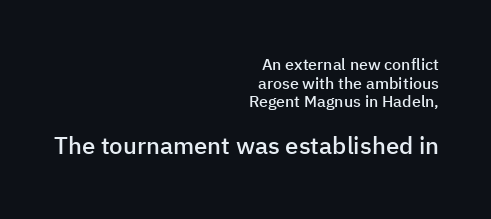
The image shows 24 px text type, upright; set right-aligned, line spacing 1.16x, normal letter spacing, not underlined; the second (bottom) block is 1.5x larger.
